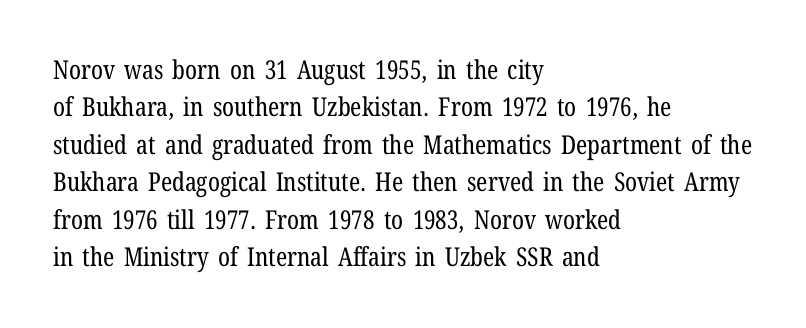
{"italic": "no", "bold": "no", "underline": "no", "align": "left", "line_spacing": "normal", "line_spacing_ratio": 1.44, "letter_spacing": "normal", "letter_spacing_em": 0.0, "glyph_px": 26}
